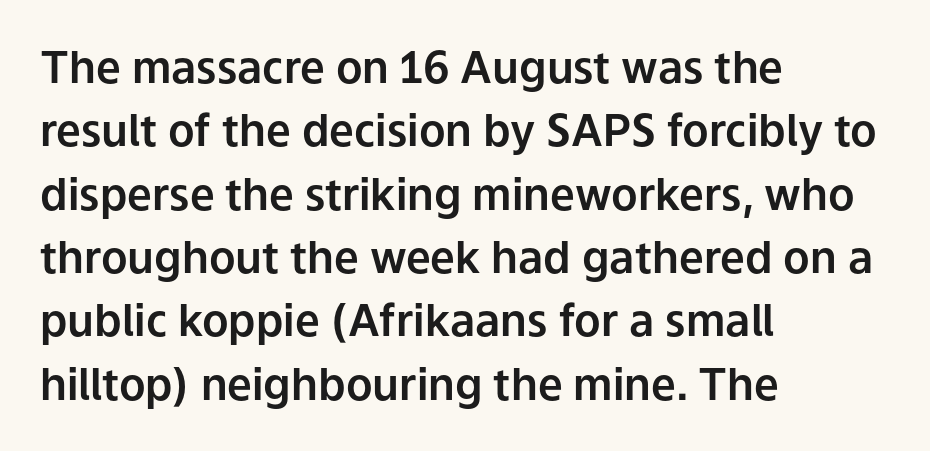
Type style note: lacks serifs. Short note: letters normally spaced. The rendering uses a moderate line-height, typical for paragraphs. When letters stand straight like this, we call the style roman or upright.
